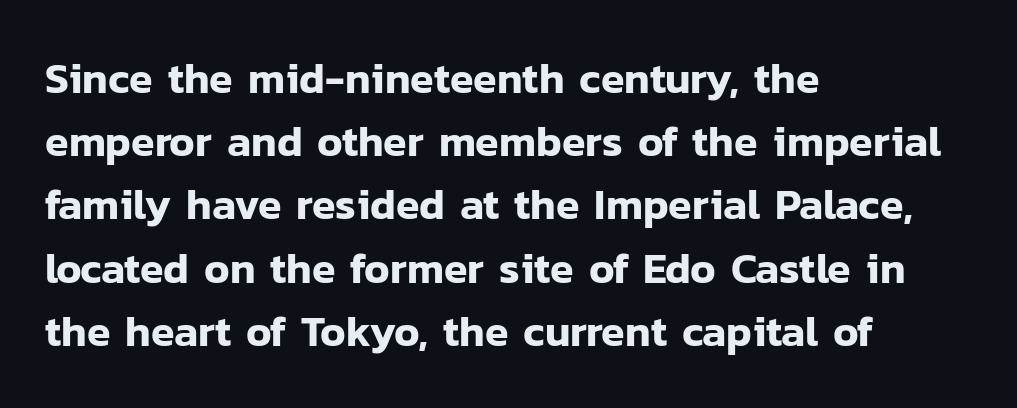
Character widths vary here, with narrow letters taking less room than wide ones. Just letters on the line, the space beneath them empty. Teacher's note: observe the even left margin — that is flush-left alignment. Type style note: lacks serifs. How would I describe the line gaps? Plain and ordinary.
